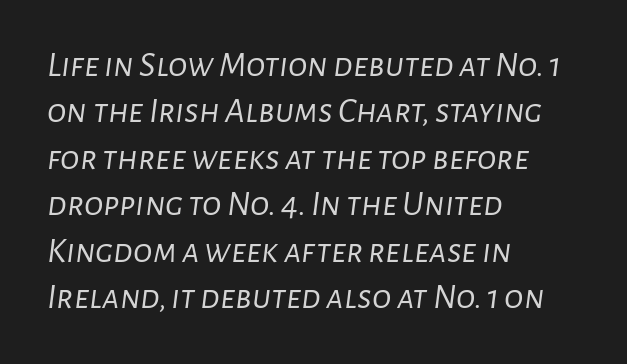
{"italic": "yes", "lean": "right", "slant_degrees": 7, "bold": "no", "weight": "light", "width": "normal", "stroke_contrast": "low", "x_height": "medium", "monospaced": "no", "underline": "no", "align": "left", "line_spacing": "normal", "line_spacing_ratio": 1.29, "letter_spacing": "normal", "letter_spacing_em": 0.0, "glyph_px": 36}
